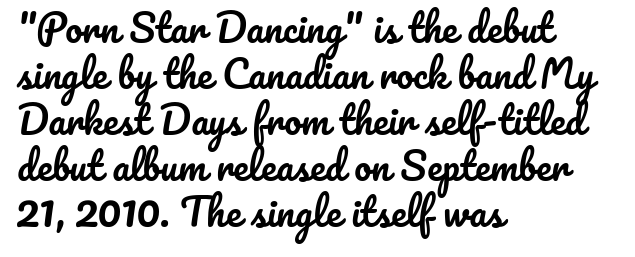
The image shows 38 px text type; set left-aligned, line spacing 1.21x, normal letter spacing, not underlined; low stroke contrast and a small x-height.
